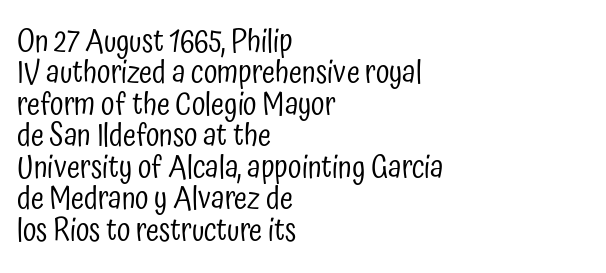
A typesetter would call this zero additional tracking. The string is rendered with underlining switched off. The line-height multiplier appears low, near solid setting. The letters carry no serifs — their stems end cleanly without finishing strokes. Is the type heavy? It reads as light-to-regular instead.
